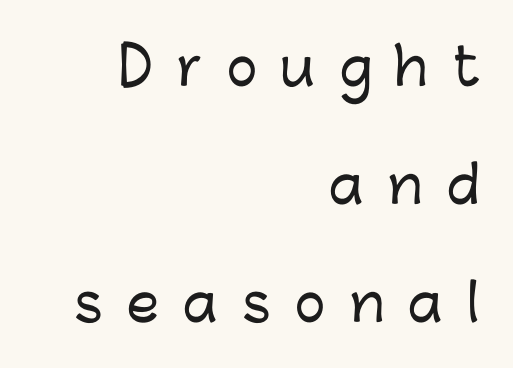
{"serif": "no", "italic": "no", "width": "normal", "stroke_contrast": "low", "x_height": "medium", "monospaced": "no", "underline": "no", "align": "right", "line_spacing": "loose", "line_spacing_ratio": 2.31, "letter_spacing": "wide", "letter_spacing_em": 0.48, "glyph_px": 51}
